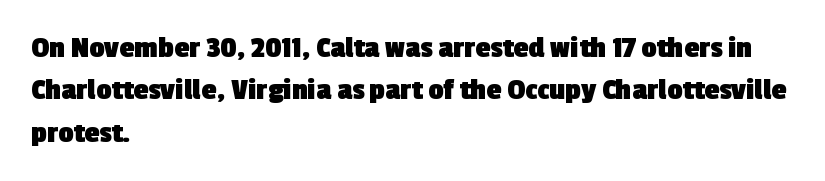
The image shows 30 px heavy sans-serif type; set left-aligned, normal line spacing (1.41x), normal letter spacing, not underlined; a medium x-height.
